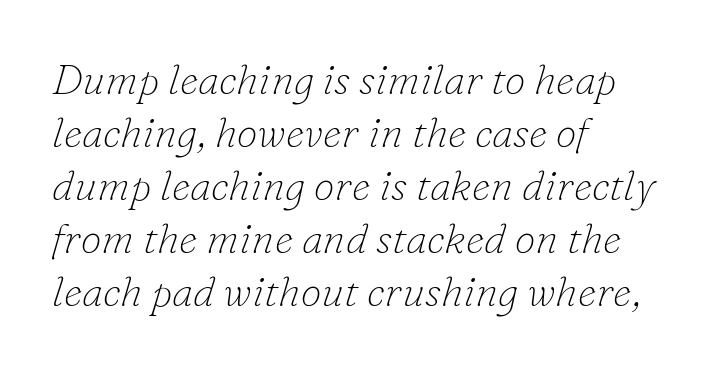
Q: Is the text bold? A: No.
Q: Is the text italic (slanted)? A: Yes, it leans right by about 16 degrees.
Q: Is the typeface a serif or a sans-serif typeface? A: Serif.
Q: Is the text underlined? A: No.
Q: How is the paragraph aligned? A: Left-aligned.
Q: Is the spacing between letters normal or unusually wide? A: Normal.
Q: Is the spacing between lines tight, normal or loose? A: Normal.
Q: Width (condensed, normal, or wide)? A: Normal.
Q: Stroke contrast? A: Low.
Q: x-height? A: Small.
Q: Monospaced? A: No.
